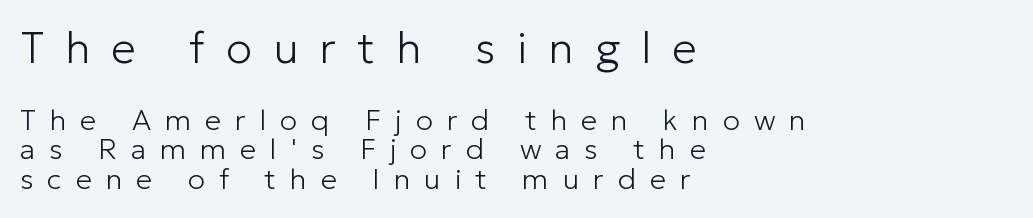
The image shows 44 px light sans-serif type, upright; set left-aligned, tight line spacing (1.03x), unusually wide letter spacing (+0.48 em), not underlined; the first (top) block is 1.52x larger; low stroke contrast and a medium x-height.
